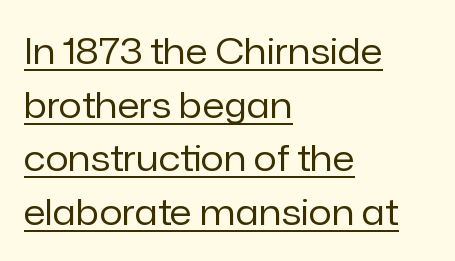
Q: Is the text bold? A: No.
Q: Is the text italic (slanted)? A: No, it is upright.
Q: Is the typeface a serif or a sans-serif typeface? A: Sans-serif.
Q: Is the text underlined? A: Yes.
Q: How is the paragraph aligned? A: Left-aligned.
Q: Is the spacing between letters normal or unusually wide? A: Normal.
Q: Is the spacing between lines tight, normal or loose? A: Normal.
Q: Width (condensed, normal, or wide)? A: Normal.
Q: Stroke contrast? A: Low.
Q: x-height? A: Medium.
Q: Monospaced? A: No.
